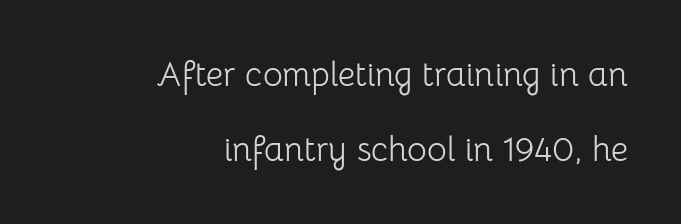
The image shows 34 px light sans-serif type, upright; set right-aligned, loose line spacing (2.2x), normal letter spacing, not underlined; low stroke contrast and a medium x-height.
